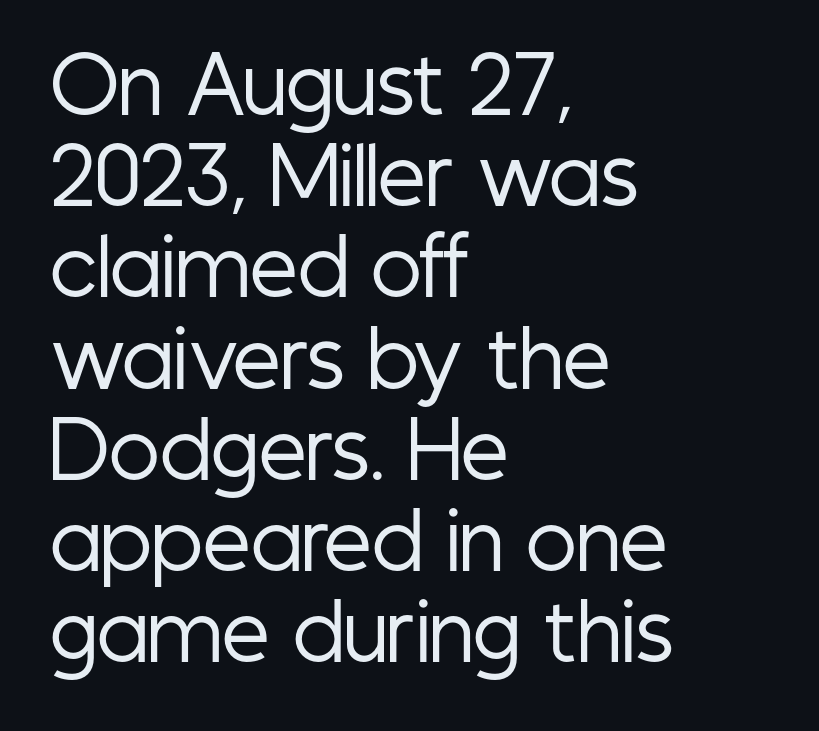
The image shows 76 px regular-weight, condensed sans-serif type, upright; set left-aligned, line spacing 1.2x, normal letter spacing, not underlined; low stroke contrast and a medium x-height.
